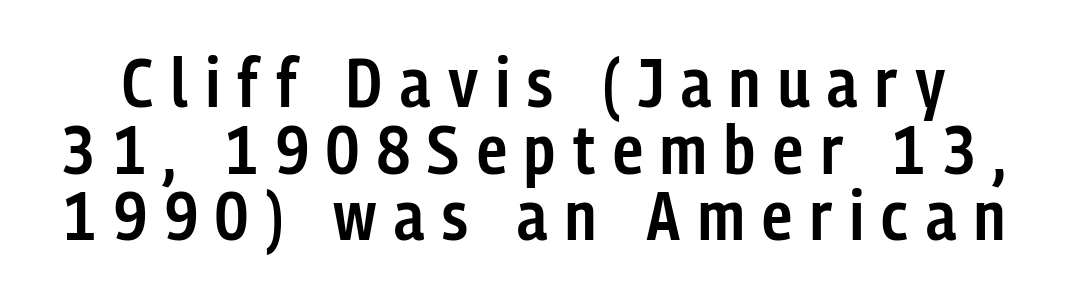
Q: Is the text bold? A: Semi-bold.
Q: Is the text italic (slanted)? A: No, it is upright.
Q: Is the typeface a serif or a sans-serif typeface? A: Sans-serif.
Q: Is the text underlined? A: No.
Q: Is the spacing between letters normal or unusually wide? A: Unusually wide.
Q: Is the spacing between lines tight, normal or loose? A: Tight.
Q: Width (condensed, normal, or wide)? A: Condensed.
Q: Stroke contrast? A: Low.
Q: x-height? A: Medium.
Q: Monospaced? A: No.
